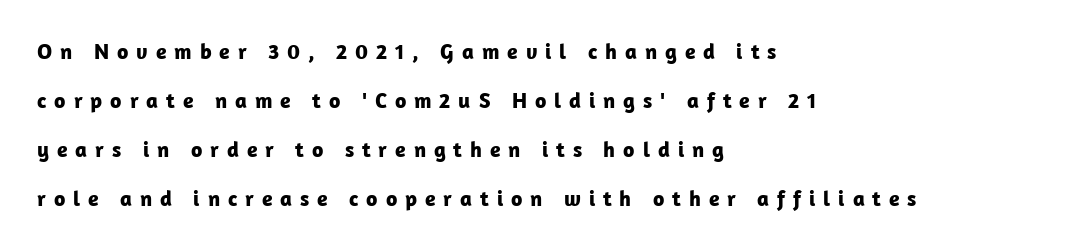
Descender tails drop into unmarked territory. Students, note that the glyphs here are deliberately spaced far apart. The rendering anchors every line to the left-hand side. When letters stand straight like this, we call the style roman or upright.
